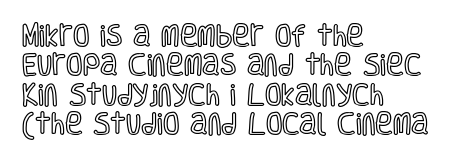
Q: Is the text italic (slanted)? A: No, it is upright.
Q: Is the text underlined? A: No.
Q: How is the paragraph aligned? A: Left-aligned.
Q: Is the spacing between letters normal or unusually wide? A: Normal.
